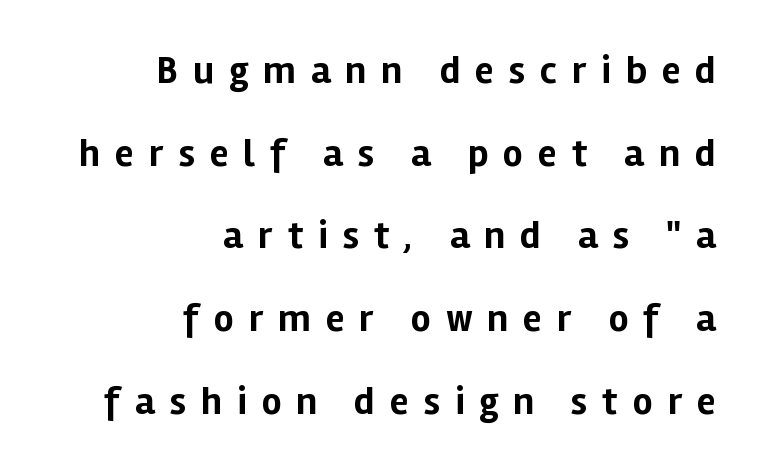
{"serif": "no", "italic": "no", "bold": "yes", "weight": "bold", "width": "normal", "stroke_contrast": "low", "x_height": "medium", "monospaced": "no", "underline": "no", "align": "right", "line_spacing": "loose", "line_spacing_ratio": 2.12, "letter_spacing": "wide", "letter_spacing_em": 0.38, "glyph_px": 39}
